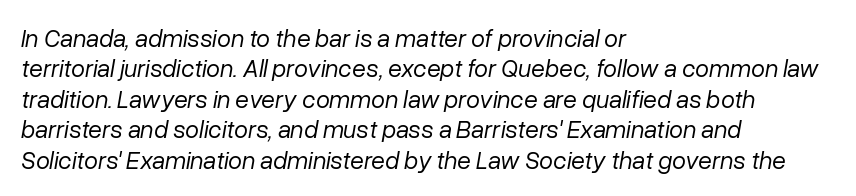
Q: Is the text bold? A: No.
Q: Is the text italic (slanted)? A: Yes, it leans right by about 10 degrees.
Q: Is the text underlined? A: No.
Q: How is the paragraph aligned? A: Left-aligned.
Q: Is the spacing between letters normal or unusually wide? A: Normal.
